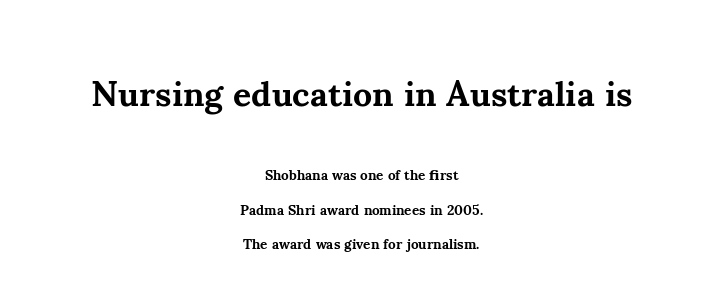
The image shows 35 px bold serif type, upright; set centered, loose line spacing (2.48x), normal letter spacing, not underlined; the first (top) block is 2.5x larger; medium stroke contrast and a small x-height.
